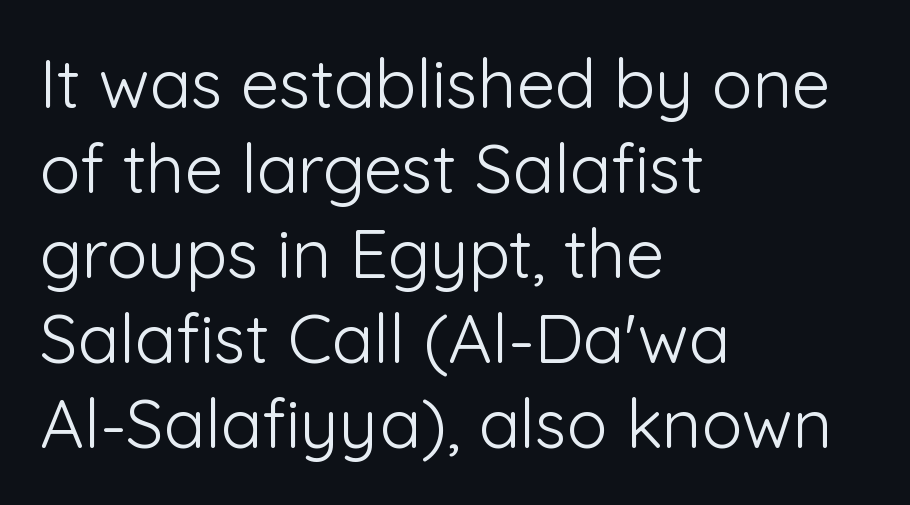
The image shows 68 px light sans-serif type, upright; set left-aligned, normal line spacing (1.25x), normal letter spacing, not underlined; low stroke contrast and a medium x-height.
